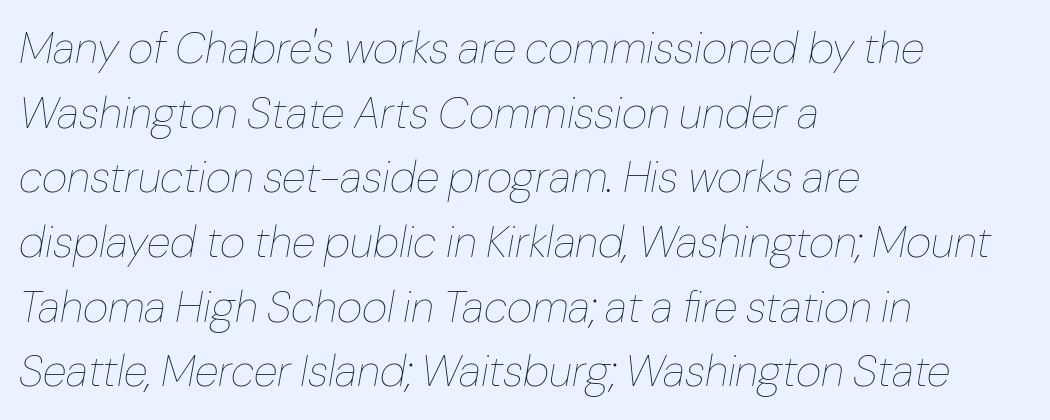
{"italic": "yes", "lean": "right", "slant_degrees": 10, "bold": "no", "weight": "thin", "width": "normal", "stroke_contrast": "low", "x_height": "medium", "monospaced": "no", "underline": "no", "align": "left", "line_spacing": "normal", "line_spacing_ratio": 1.47, "letter_spacing": "normal", "letter_spacing_em": 0.0, "glyph_px": 44}
